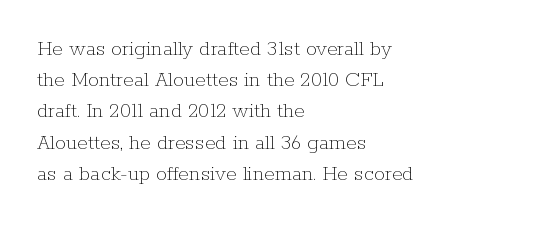
{"italic": "no", "bold": "no", "underline": "no", "align": "left", "line_spacing": "normal", "line_spacing_ratio": 1.42, "letter_spacing": "normal", "letter_spacing_em": 0.0, "glyph_px": 22}
